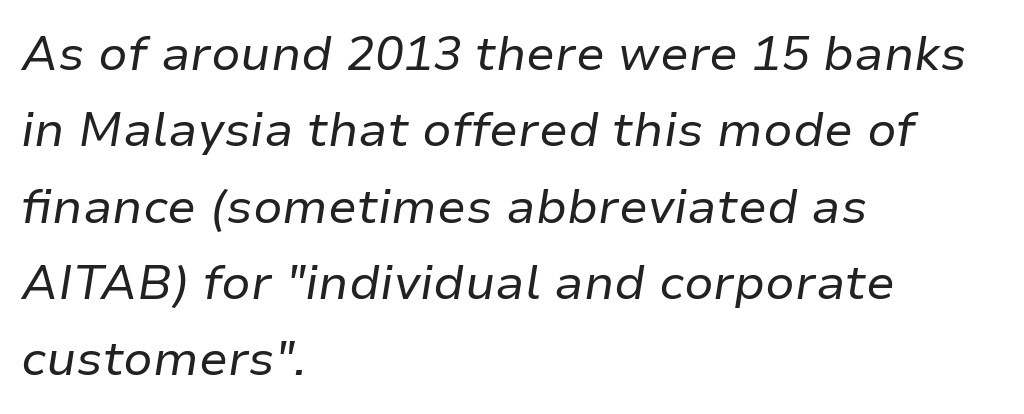
The image shows 48 px regular-weight type, italic (leaning right); set left-aligned, normal line spacing (1.59x), normal letter spacing, not underlined; low stroke contrast and a medium x-height.
